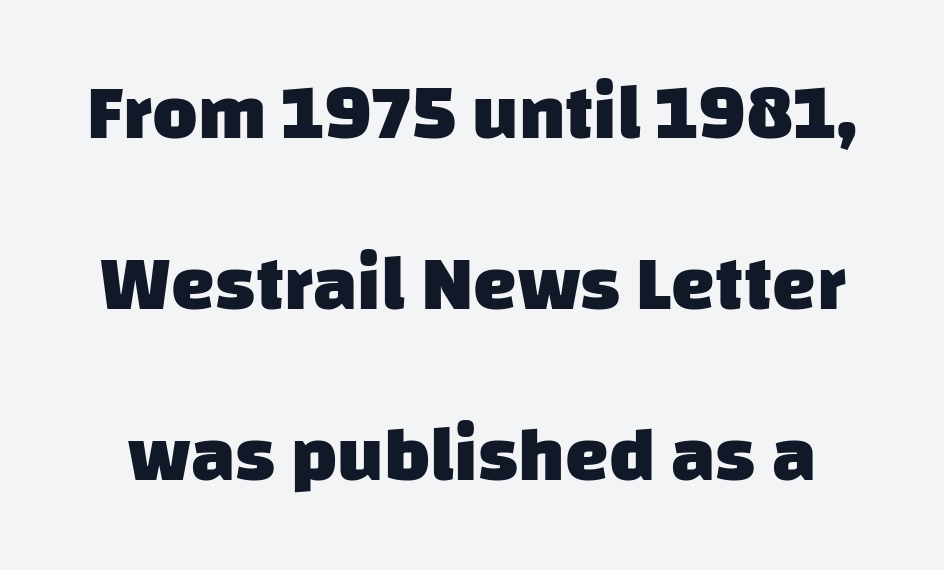
Q: Is the text bold? A: Yes.
Q: Is the typeface a serif or a sans-serif typeface? A: Sans-serif.
Q: Is the text underlined? A: No.
Q: Is the spacing between letters normal or unusually wide? A: Normal.
Q: Is the spacing between lines tight, normal or loose? A: Loose.
Q: Width (condensed, normal, or wide)? A: Normal.
Q: Stroke contrast? A: Low.
Q: x-height? A: Large.
Q: Monospaced? A: No.
